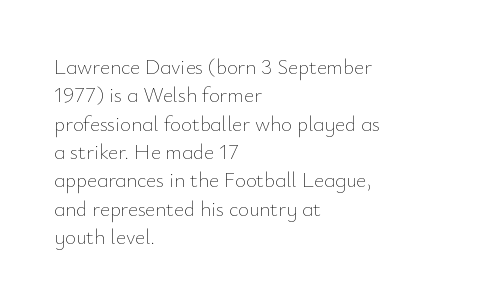
Q: Is the text bold? A: No.
Q: Is the text italic (slanted)? A: No, it is upright.
Q: Is the text underlined? A: No.
Q: How is the paragraph aligned? A: Left-aligned.
Q: Is the spacing between letters normal or unusually wide? A: Normal.
Q: Is the spacing between lines tight, normal or loose? A: Normal.
